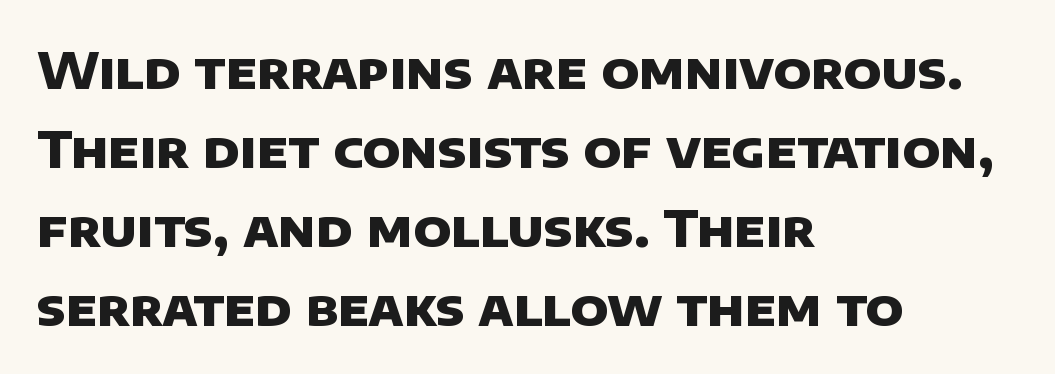
Q: Is the text bold? A: Yes.
Q: Is the typeface a serif or a sans-serif typeface? A: Sans-serif.
Q: Is the text underlined? A: No.
Q: How is the paragraph aligned? A: Left-aligned.
Q: Is the spacing between letters normal or unusually wide? A: Normal.
Q: Is the spacing between lines tight, normal or loose? A: Normal.
Q: Width (condensed, normal, or wide)? A: Normal.
Q: Stroke contrast? A: Low.
Q: x-height? A: Large.
Q: Monospaced? A: No.
